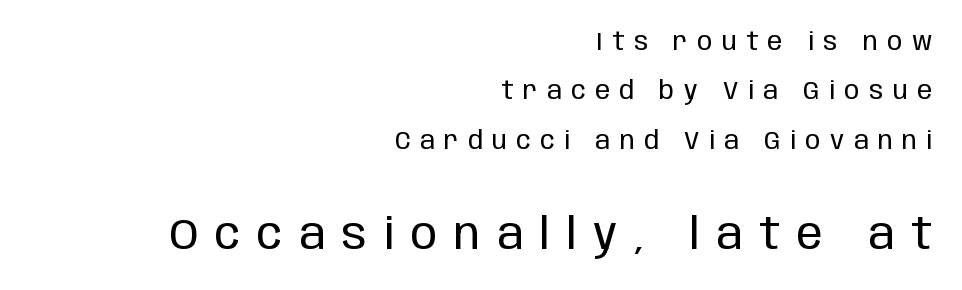
{"serif": "no", "italic": "no", "bold": "no", "weight": "regular", "width": "condensed", "stroke_contrast": "low", "x_height": "large", "monospaced": "no", "underline": "no", "align": "right", "line_spacing": "loose", "line_spacing_ratio": 1.98, "letter_spacing": "wide", "letter_spacing_em": 0.38, "larger_block": "second", "size_ratio": 1.76, "glyph_px": 44}
